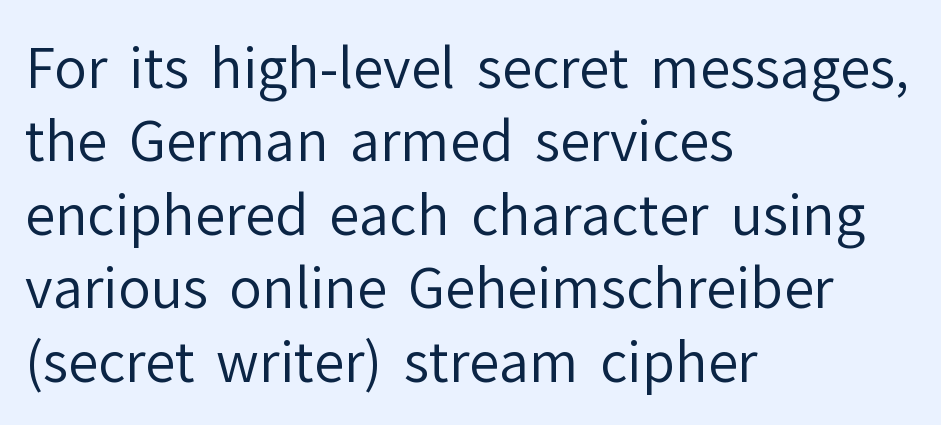
Rendered with straight, roman letterforms. Is there much room between lines? A standard amount, neither cramped nor airy. All the whitespace from short lines collects on the right. Type style note: lacks serifs.
